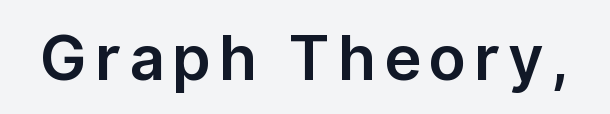
No italicization has been applied; the sample stays upright. The string is rendered with underlining switched off. Varying glyph widths throughout — classic text-font behaviour. This rendering employs a face without finishing strokes, i.e., a sans-serif.
